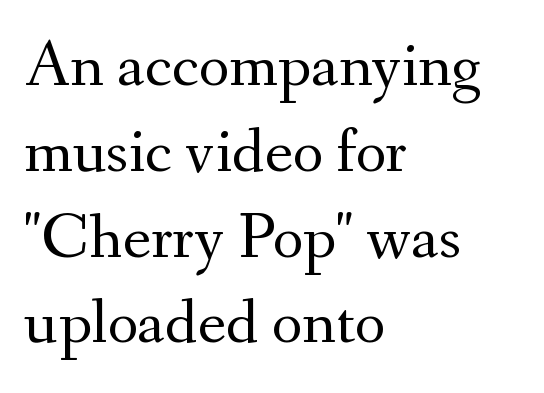
Typographically, this falls in the serif category. The block of text has a typical density, with ordinary space between rows. Descenders hang freely into open space. Summary of weight: not heavy and not bold. A typesetter would mark this as roman, not italic. Leftover space on each line is placed entirely after the last word.
